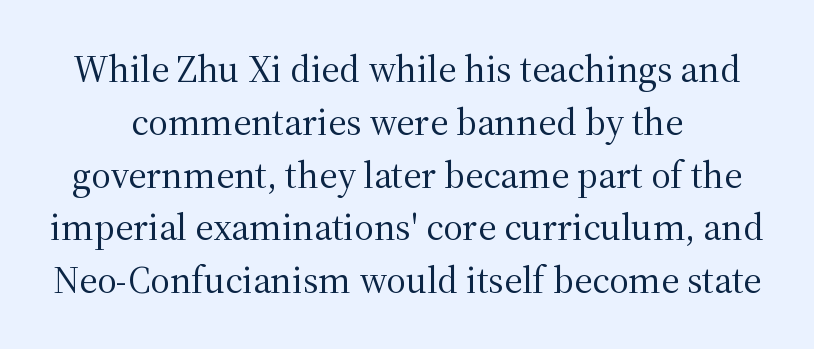
{"serif": "yes", "italic": "no", "bold": "no", "weight": "regular", "width": "normal", "stroke_contrast": "medium", "x_height": "medium", "monospaced": "no", "underline": "no", "line_spacing": "normal", "line_spacing_ratio": 1.39, "letter_spacing": "normal", "letter_spacing_em": 0.0, "glyph_px": 38}
